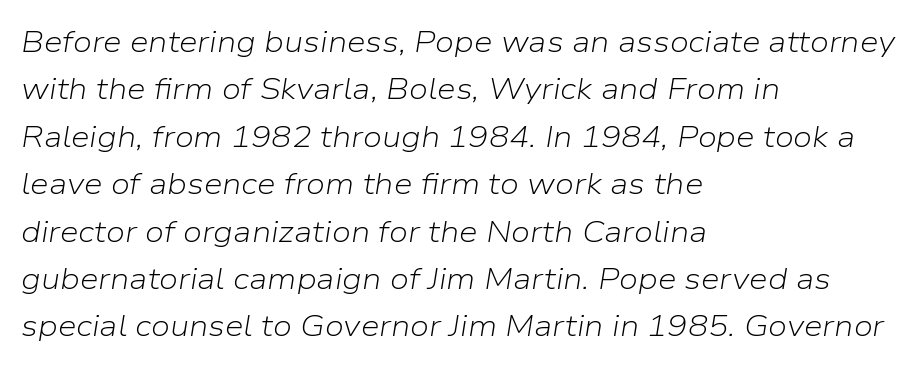
Q: Is the text bold? A: No.
Q: Is the text italic (slanted)? A: Yes, it leans right by about 9 degrees.
Q: Is the text underlined? A: No.
Q: How is the paragraph aligned? A: Left-aligned.
Q: Is the spacing between letters normal or unusually wide? A: Normal.
Q: Is the spacing between lines tight, normal or loose? A: Normal.
Q: Width (condensed, normal, or wide)? A: Normal.
Q: Stroke contrast? A: Low.
Q: x-height? A: Medium.
Q: Monospaced? A: No.
